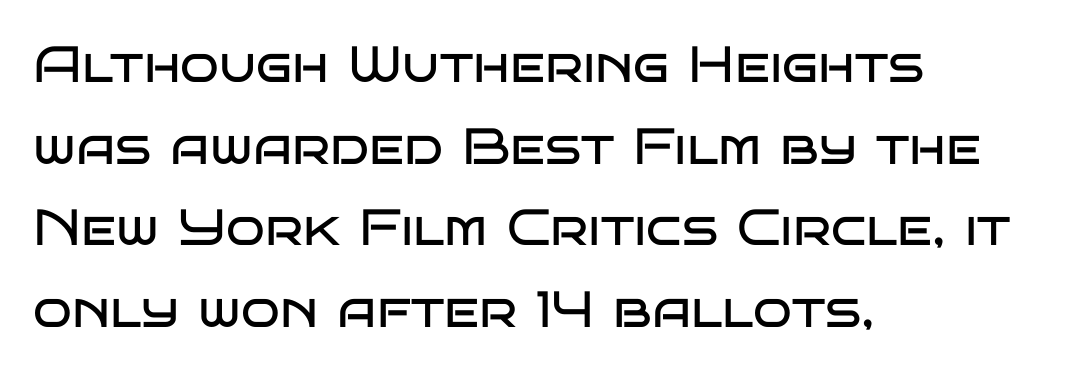
The image shows 51 px regular-weight, wide sans-serif type, upright; set left-aligned, normal line spacing (1.6x), normal letter spacing, not underlined; low stroke contrast and a large x-height.
